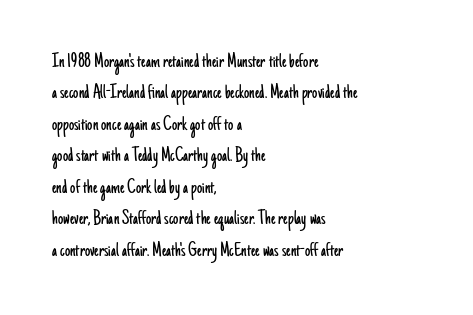
Q: Is the text bold? A: No.
Q: Is the text italic (slanted)? A: No, it is upright.
Q: Is the text underlined? A: No.
Q: How is the paragraph aligned? A: Left-aligned.
Q: Is the spacing between letters normal or unusually wide? A: Normal.
Q: Is the spacing between lines tight, normal or loose? A: Normal.
